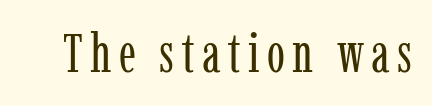
{"serif": "yes", "italic": "no", "bold": "no", "weight": "regular", "width": "condensed", "stroke_contrast": "low", "x_height": "medium", "monospaced": "no", "underline": "no", "glyph_px": 54}
